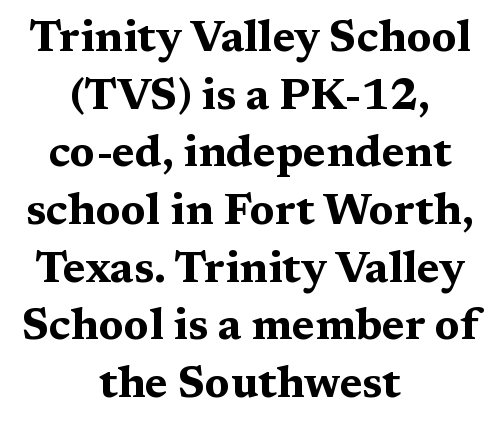
The image shows 44 px bold, wide serif type, upright; set centered, normal line spacing (1.31x), normal letter spacing, not underlined; medium stroke contrast and a medium x-height.
